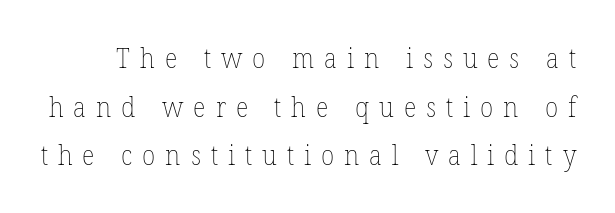
The image shows 27 px text type, upright; set line spacing 1.8x, unusually wide letter spacing (+0.37 em), not underlined.
